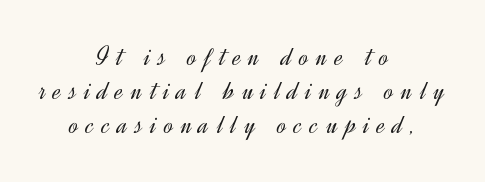
The image shows 28 px light sans-serif type; set centered, line spacing 1.22x, unusually wide letter spacing (+0.28 em), not underlined; a small x-height.
